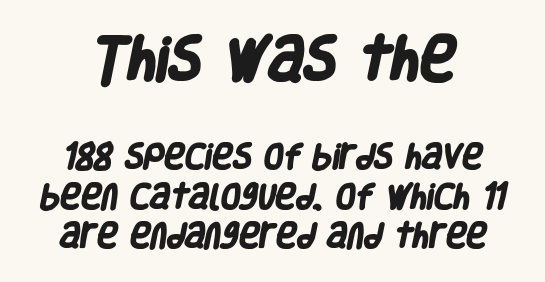
The image shows 49 px heavy, condensed sans-serif type; set normal line spacing (1.42x), normal letter spacing, not underlined; the first (top) block is 1.75x larger; low stroke contrast and a large x-height.
